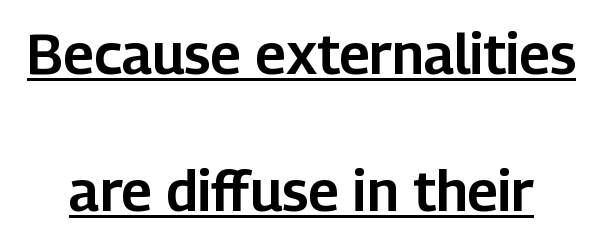
Q: Is the text italic (slanted)? A: No, it is upright.
Q: Is the typeface a serif or a sans-serif typeface? A: Sans-serif.
Q: Is the text underlined? A: Yes.
Q: Is the spacing between letters normal or unusually wide? A: Normal.
Q: Is the spacing between lines tight, normal or loose? A: Loose.
Q: Width (condensed, normal, or wide)? A: Normal.
Q: Stroke contrast? A: Low.
Q: x-height? A: Medium.
Q: Monospaced? A: No.
